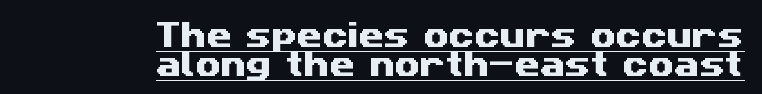
The rendering uses natural spacing where letterforms have individual widths. The specimen includes a rule beneath the text block's lines. Casual observation: everything's shoved over to the right. Is there much room between lines? No — they nearly touch. Does the type have serifs? No, each stem ends abruptly.
